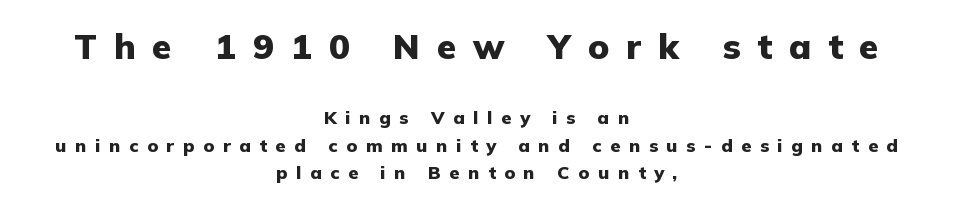
I'd describe the lettering as bold — thick and assertive. Plain, unruled lines of type. Does the type have serifs? No, each stem ends abruptly. Both edges are ragged and mirror each other, which tells us the setting is centered. Spacing verdict: proportional, widths tailored to each character.
